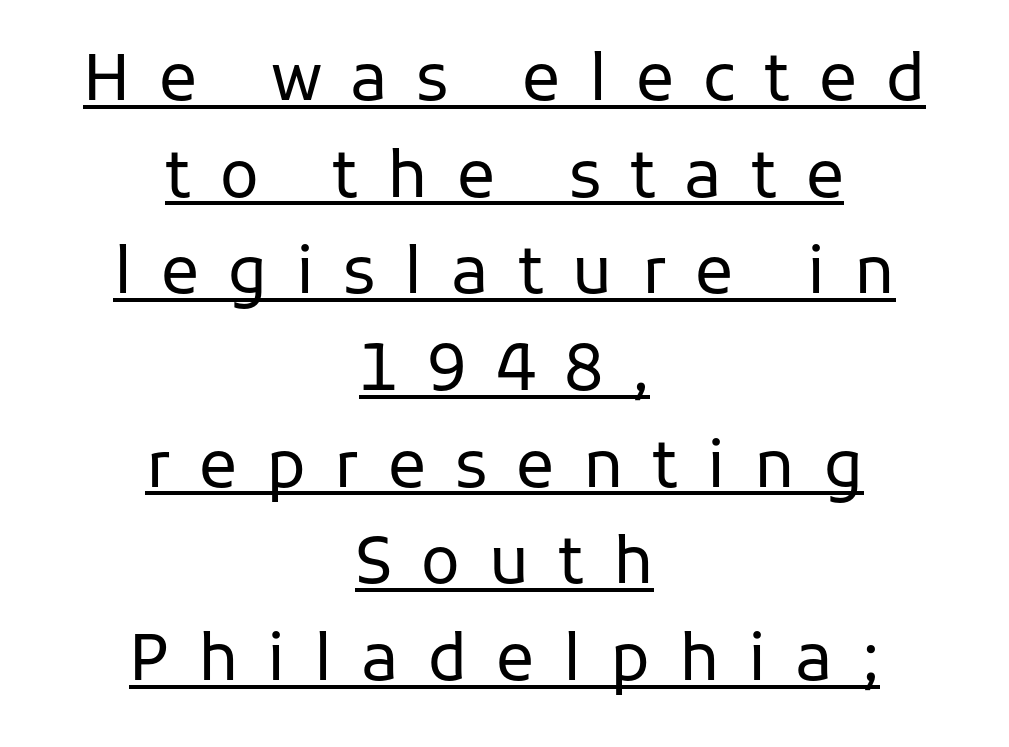
The specimen includes a rule beneath the text block's lines. Vertical spacing — default. Compared with a flush-left layout, this one balances lines on the center instead. These lines have a slow, spaced-out rhythm from letter to letter. The letters advance in unequal steps, a hallmark of proportional type. Stroke terminals: plain, sans-serif.
